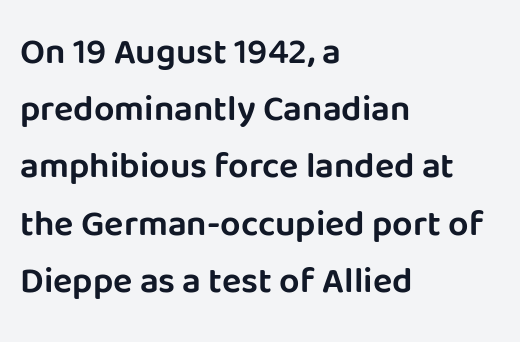
Varying glyph widths throughout — classic text-font behaviour. The text was rendered using a sans face with plain stroke endings. This is roman type, the default non-slanted kind. Reading down the column, the eye jumps a familiar distance to each next line.
